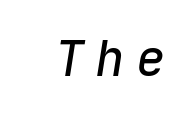
The image shows 49 px text type, italic (leaning right), monospaced; set unusually wide letter spacing (+0.22 em), not underlined; low stroke contrast and a medium x-height.
